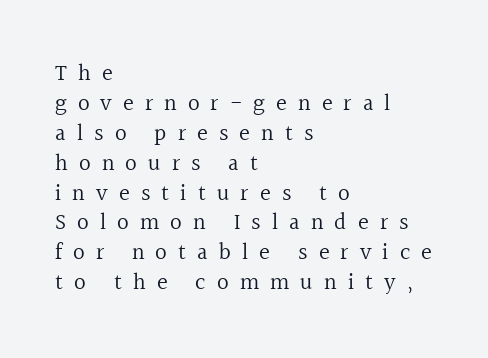
Q: Is the text bold? A: No.
Q: Is the text italic (slanted)? A: No, it is upright.
Q: Is the text underlined? A: No.
Q: How is the paragraph aligned? A: Left-aligned.
Q: Is the spacing between letters normal or unusually wide? A: Unusually wide.
Q: Is the spacing between lines tight, normal or loose? A: Normal.
